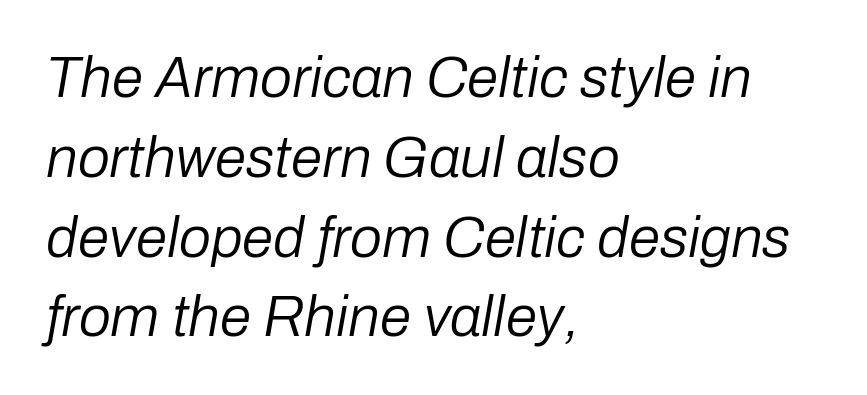
Q: Is the text bold? A: No.
Q: Is the text italic (slanted)? A: Yes, it leans right by about 10 degrees.
Q: Is the text underlined? A: No.
Q: How is the paragraph aligned? A: Left-aligned.
Q: Is the spacing between letters normal or unusually wide? A: Normal.
Q: Is the spacing between lines tight, normal or loose? A: Normal.
Q: Width (condensed, normal, or wide)? A: Normal.
Q: Stroke contrast? A: Low.
Q: x-height? A: Medium.
Q: Monospaced? A: No.
